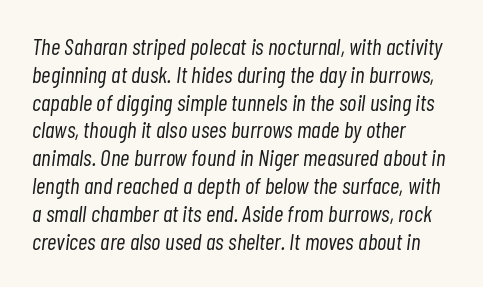
{"italic": "yes", "lean": "right", "slant_degrees": 7, "bold": "no", "underline": "no", "align": "left", "line_spacing_ratio": 1.21, "letter_spacing": "normal", "letter_spacing_em": 0.0, "glyph_px": 23}
